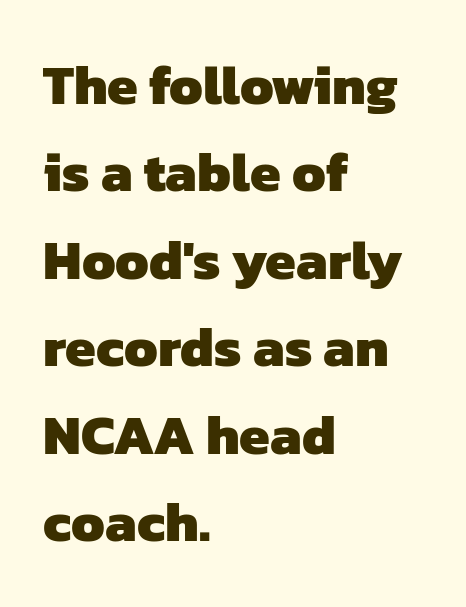
The image shows 55 px heavy sans-serif type; set left-aligned, normal line spacing (1.59x), normal letter spacing, not underlined; low stroke contrast and a medium x-height.
